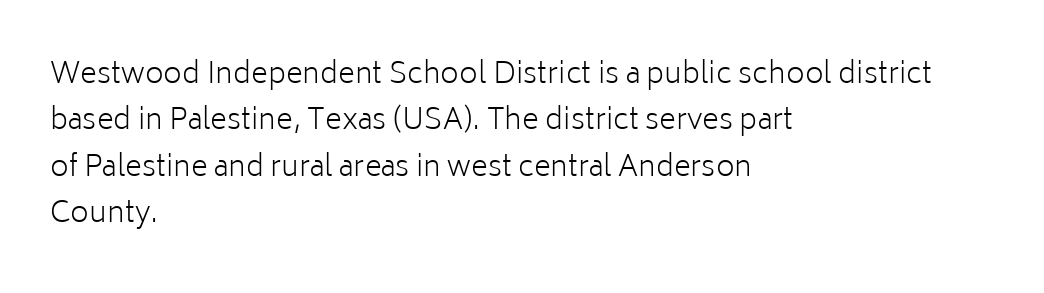
The image shows 29 px light sans-serif type, upright; set left-aligned, normal line spacing (1.6x), normal letter spacing, not underlined; low stroke contrast and a medium x-height.
